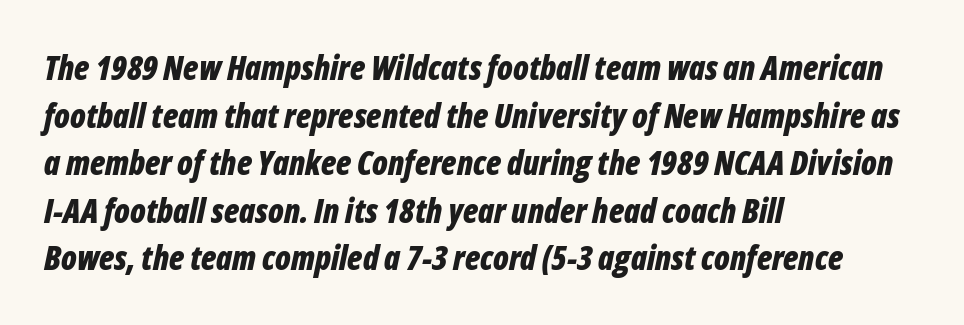
No extra tracking has been applied to these lines. Notice how thick the strokes are: this is what a full bold looks like. Is the type slanted? Yes — the strokes lean at a clear angle. The vertical gap from one line to the next is medium. Each line starts at the same left margin while the right side varies.
